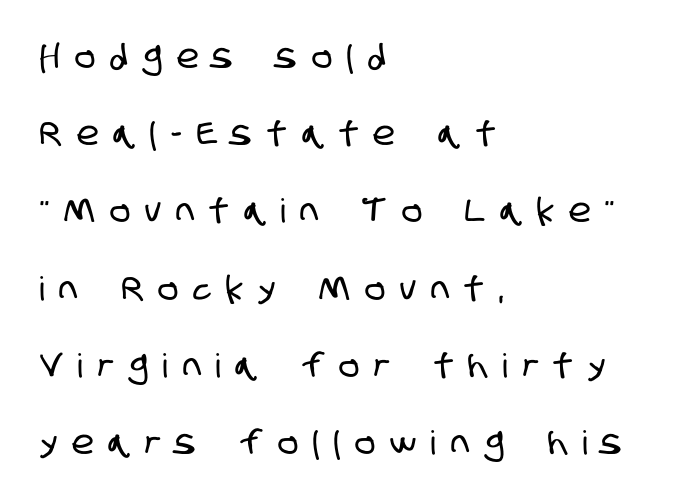
If you measured baseline to baseline, you'd find a long distance. Spacing verdict: proportional, widths tailored to each character. Rule under the text: the space is simply empty. The face used here is rendered with a markedly widened letterfit. Where is the straight margin? On the left. The font family rendered here belongs to the sans-serif group.
